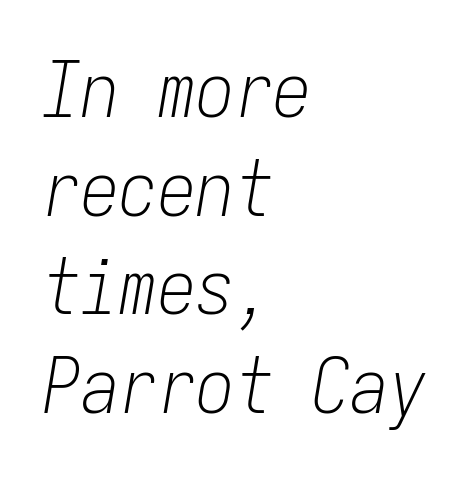
Q: Is the text bold? A: No.
Q: Is the text italic (slanted)? A: Yes, it leans right by about 9 degrees.
Q: Is the text underlined? A: No.
Q: How is the paragraph aligned? A: Left-aligned.
Q: Is the spacing between letters normal or unusually wide? A: Normal.
Q: Is the spacing between lines tight, normal or loose? A: Normal.
Q: Width (condensed, normal, or wide)? A: Condensed.
Q: Stroke contrast? A: Low.
Q: x-height? A: Medium.
Q: Monospaced? A: Yes.
